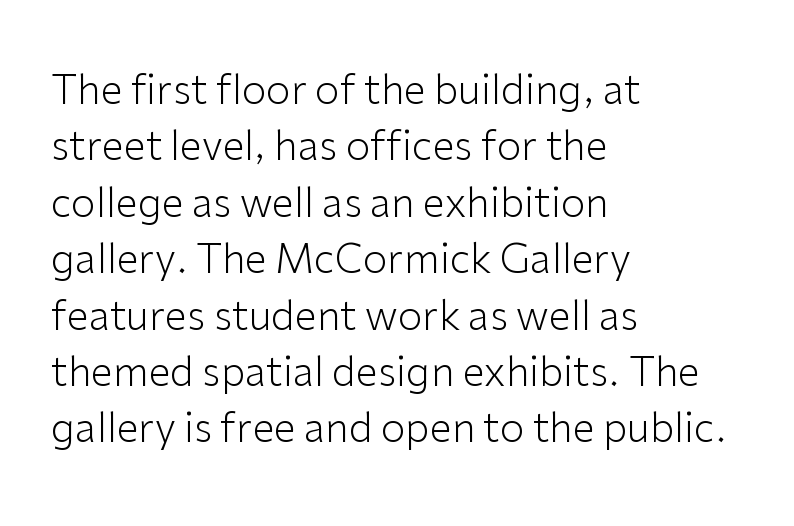
{"serif": "no", "italic": "no", "bold": "no", "weight": "light", "width": "normal", "stroke_contrast": "low", "x_height": "medium", "monospaced": "no", "underline": "no", "align": "left", "line_spacing": "normal", "line_spacing_ratio": 1.41, "letter_spacing": "normal", "letter_spacing_em": 0.0, "glyph_px": 40}
